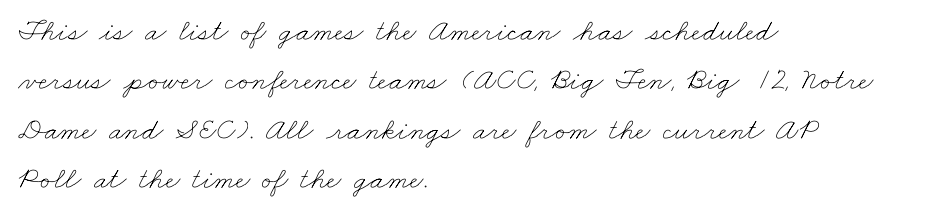
The image shows 31 px thin, wide type; set left-aligned, normal line spacing (1.59x), normal letter spacing, not underlined; low stroke contrast and a small x-height.
